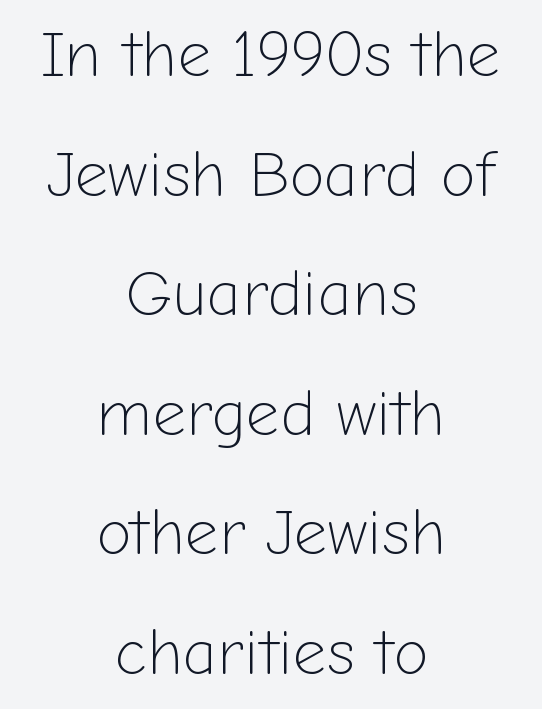
{"serif": "no", "italic": "no", "bold": "no", "weight": "light", "width": "normal", "stroke_contrast": "low", "x_height": "medium", "monospaced": "no", "underline": "no", "align": "center", "line_spacing_ratio": 1.84, "letter_spacing": "normal", "letter_spacing_em": 0.0, "glyph_px": 65}
